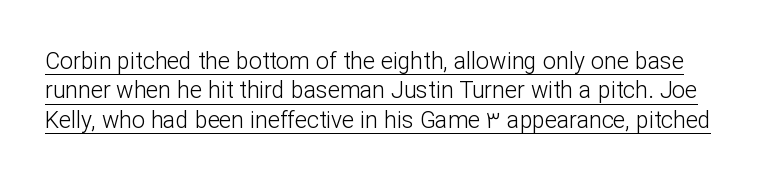
{"italic": "no", "bold": "no", "underline": "yes", "line_spacing": "normal", "line_spacing_ratio": 1.28, "letter_spacing": "normal", "letter_spacing_em": 0.0, "glyph_px": 23}
